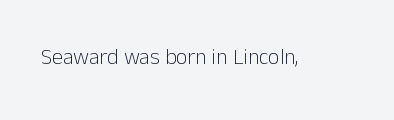
The image shows 22 px text type, upright; set normal letter spacing, not underlined.
